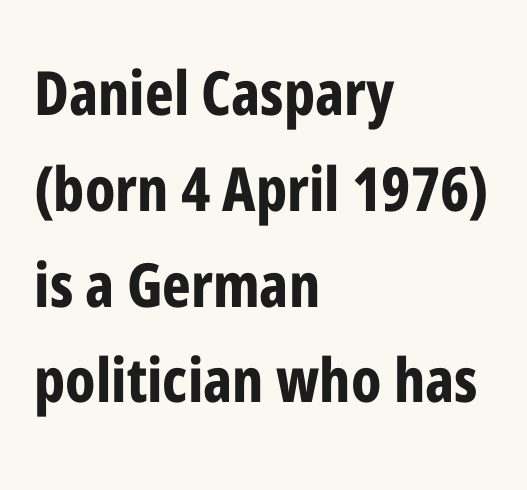
Does the type have serifs? No, each stem ends abruptly. Where is the straight margin? On the left. Underline: absent. The letters sit at their default tracking, neither squeezed nor spread. You can tell it's not italic because the verticals are truly vertical. Strong, thick strokes mark this as bold type.
